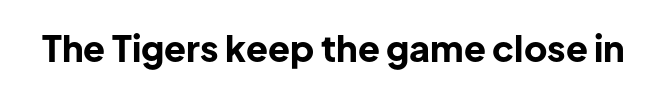
{"serif": "no", "italic": "no", "bold": "yes", "weight": "bold", "width": "normal", "stroke_contrast": "low", "x_height": "medium", "monospaced": "no", "underline": "no", "letter_spacing": "normal", "letter_spacing_em": 0.0, "glyph_px": 36}
